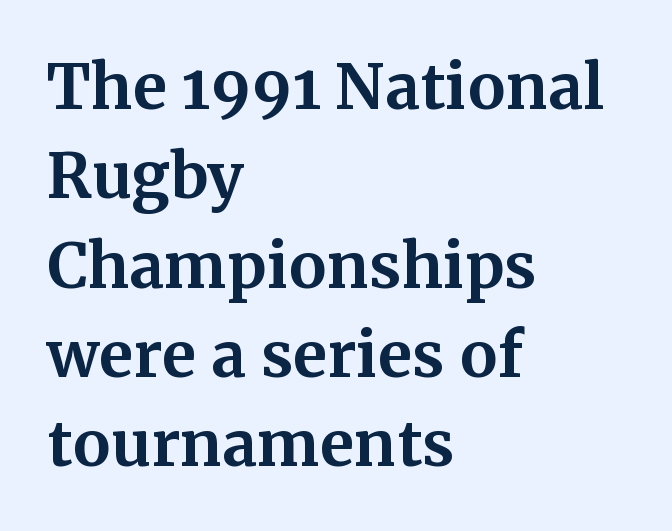
{"serif": "yes", "italic": "no", "bold": "yes", "weight": "bold", "width": "normal", "stroke_contrast": "medium", "x_height": "medium", "monospaced": "no", "underline": "no", "align": "left", "line_spacing": "normal", "line_spacing_ratio": 1.44, "letter_spacing": "normal", "letter_spacing_em": 0.0, "glyph_px": 62}
